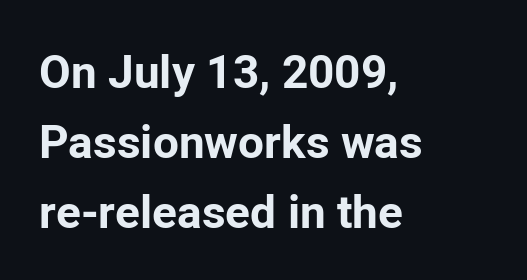
{"serif": "no", "italic": "no", "bold": "yes", "weight": "bold", "width": "normal", "stroke_contrast": "low", "x_height": "medium", "monospaced": "no", "underline": "no", "align": "left", "line_spacing": "normal", "line_spacing_ratio": 1.52, "letter_spacing": "normal", "letter_spacing_em": 0.0, "glyph_px": 46}
